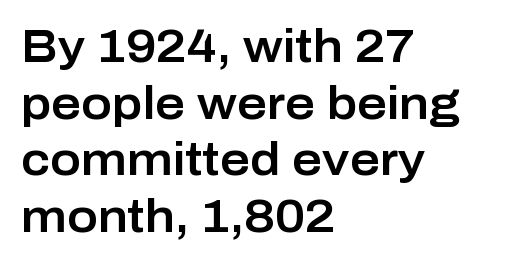
Q: Is the text italic (slanted)? A: No, it is upright.
Q: Is the typeface a serif or a sans-serif typeface? A: Sans-serif.
Q: Is the text underlined? A: No.
Q: How is the paragraph aligned? A: Left-aligned.
Q: Is the spacing between letters normal or unusually wide? A: Normal.
Q: Width (condensed, normal, or wide)? A: Normal.
Q: Stroke contrast? A: Low.
Q: x-height? A: Medium.
Q: Monospaced? A: No.
